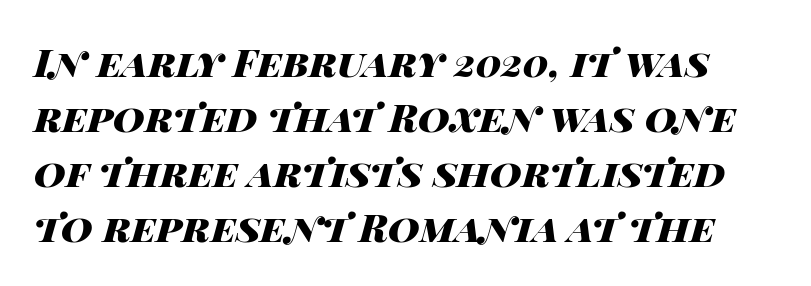
Q: Is the text bold? A: Yes.
Q: Is the text italic (slanted)? A: Yes, it leans right by about 14 degrees.
Q: Is the text underlined? A: No.
Q: Is the spacing between letters normal or unusually wide? A: Normal.
Q: Is the spacing between lines tight, normal or loose? A: Normal.
Q: Width (condensed, normal, or wide)? A: Wide.
Q: Stroke contrast? A: High.
Q: x-height? A: Large.
Q: Monospaced? A: No.
